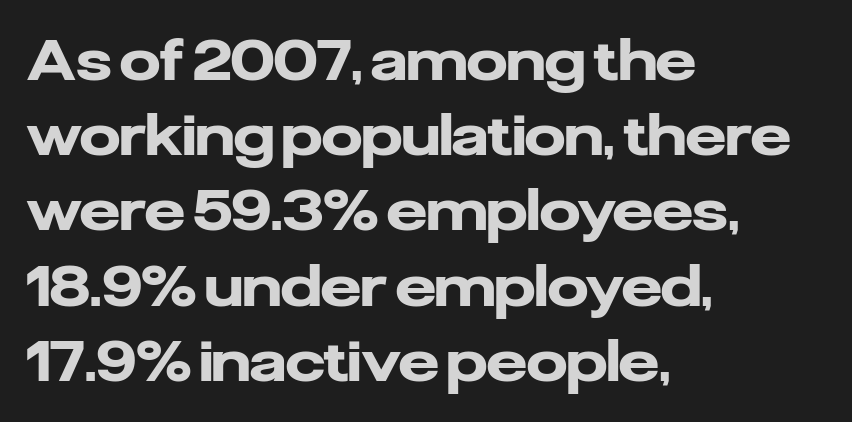
Q: Is the text bold? A: Yes.
Q: Is the text italic (slanted)? A: No, it is upright.
Q: Is the typeface a serif or a sans-serif typeface? A: Sans-serif.
Q: Is the text underlined? A: No.
Q: How is the paragraph aligned? A: Left-aligned.
Q: Is the spacing between letters normal or unusually wide? A: Normal.
Q: Is the spacing between lines tight, normal or loose? A: Normal.
Q: Width (condensed, normal, or wide)? A: Normal.
Q: Stroke contrast? A: Low.
Q: x-height? A: Medium.
Q: Monospaced? A: No.
